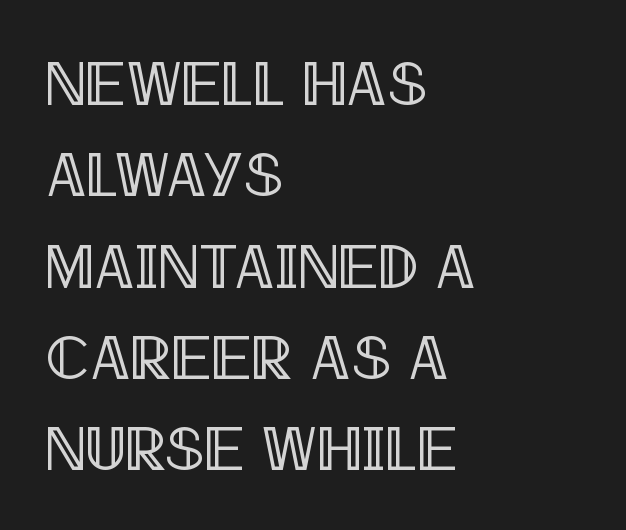
{"italic": "no", "width": "condensed", "x_height": "large", "monospaced": "no", "underline": "no", "align": "left", "line_spacing": "normal", "line_spacing_ratio": 1.45, "letter_spacing": "normal", "letter_spacing_em": 0.0, "glyph_px": 63}
